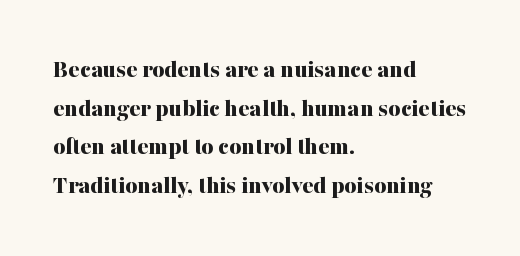
The image shows 26 px bold type, upright; set left-aligned, normal line spacing (1.49x), normal letter spacing, not underlined.
